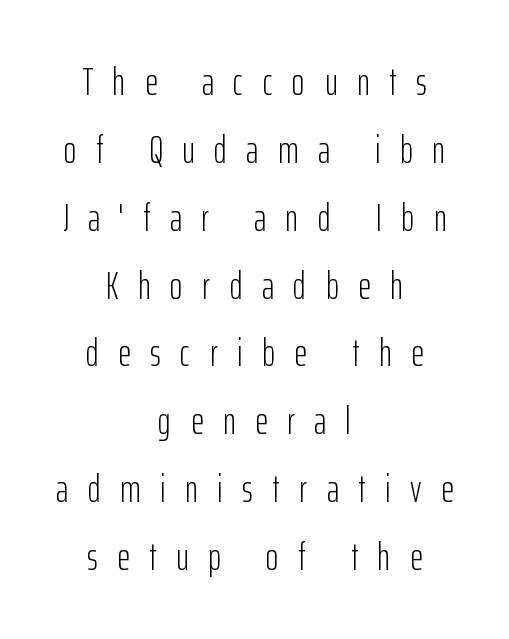
Weight: not bold — regular or lighter. The line texture is sparse and dotted thanks to wide tracking. The glyphs are unaccompanied by any horizontal stroke below them. Compared with a flush-left layout, this one balances lines on the center instead.
